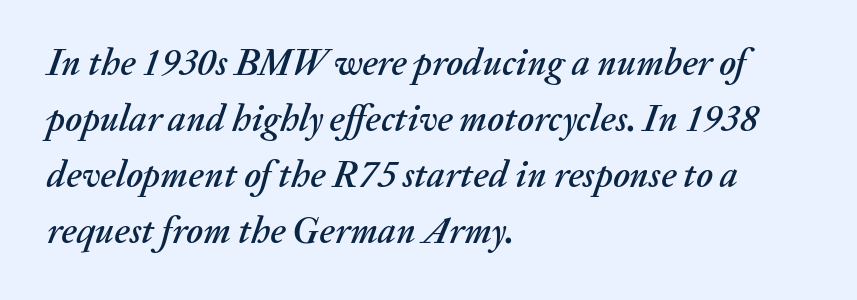
Q: Is the text italic (slanted)? A: Yes, it leans right by about 20 degrees.
Q: Is the text underlined? A: No.
Q: How is the paragraph aligned? A: Left-aligned.
Q: Is the spacing between letters normal or unusually wide? A: Normal.
Q: Is the spacing between lines tight, normal or loose? A: Normal.
Q: Width (condensed, normal, or wide)? A: Normal.
Q: Stroke contrast? A: Medium.
Q: x-height? A: Medium.
Q: Monospaced? A: No.
